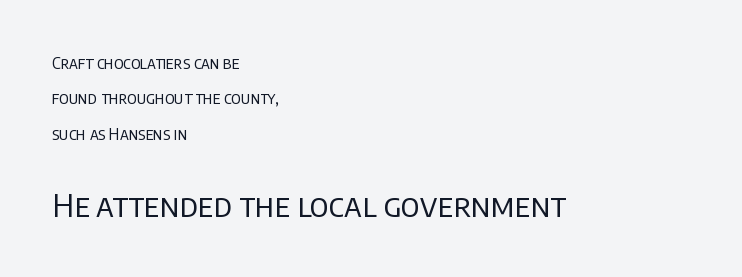
The image shows 32 px regular-weight sans-serif type, upright; set left-aligned, loose line spacing (2.21x), normal letter spacing, not underlined; the second (bottom) block is 2.0x larger; low stroke contrast and a large x-height.
